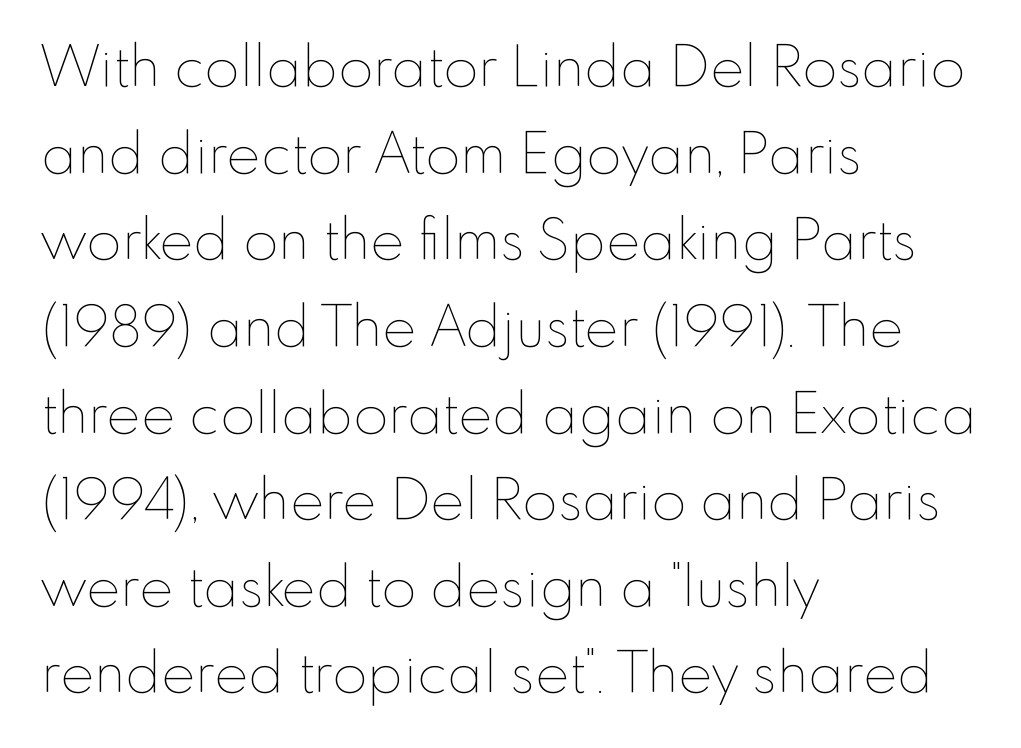
Weight class: somewhere from thin through regular. Bare-footed words on every line. If you measured baseline to baseline, you'd find a middling distance. Think of a printed novel: that variable character pitch is what you see here. The paragraph has a hard left edge and a soft right edge.
